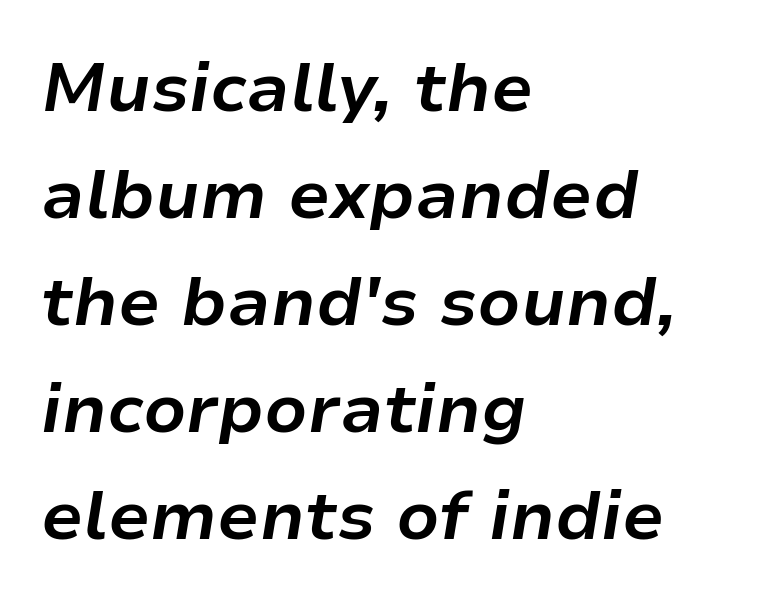
The image shows 69 px bold type, italic (leaning right); set left-aligned, normal line spacing (1.55x), normal letter spacing, not underlined; low stroke contrast and a medium x-height.
